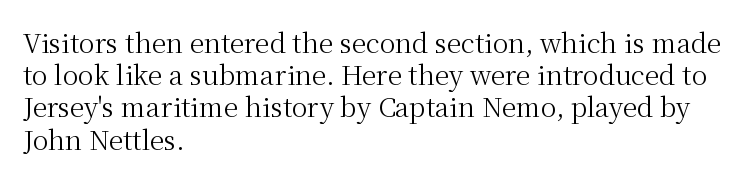
{"italic": "no", "bold": "no", "underline": "no", "align": "left", "line_spacing_ratio": 1.24, "letter_spacing": "normal", "letter_spacing_em": 0.0, "glyph_px": 26}
